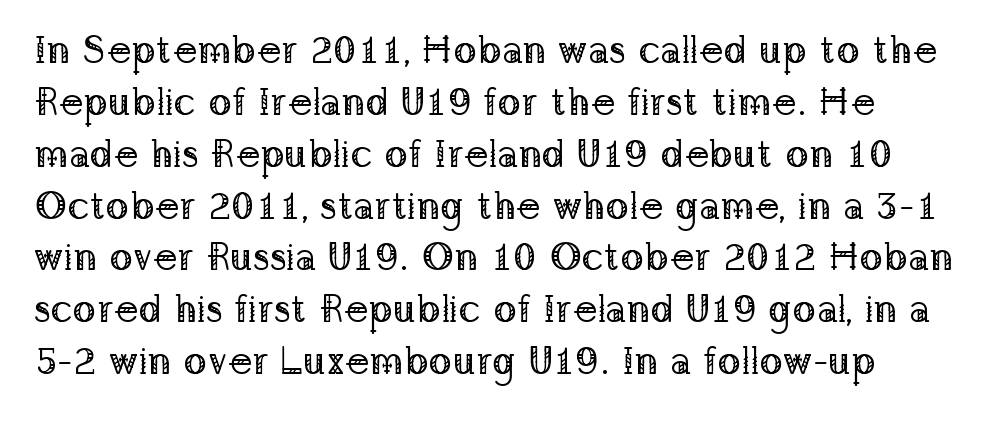
Q: Is the text bold? A: No.
Q: Is the text italic (slanted)? A: No, it is upright.
Q: Is the typeface a serif or a sans-serif typeface? A: Serif.
Q: Is the text underlined? A: No.
Q: How is the paragraph aligned? A: Left-aligned.
Q: Is the spacing between letters normal or unusually wide? A: Normal.
Q: Is the spacing between lines tight, normal or loose? A: Normal.
Q: Width (condensed, normal, or wide)? A: Normal.
Q: Stroke contrast? A: Low.
Q: x-height? A: Medium.
Q: Monospaced? A: No.
